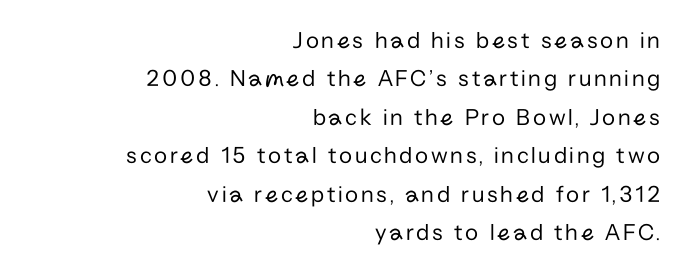
{"italic": "no", "bold": "no", "underline": "no", "align": "right", "line_spacing": "normal", "line_spacing_ratio": 1.6, "glyph_px": 24}
